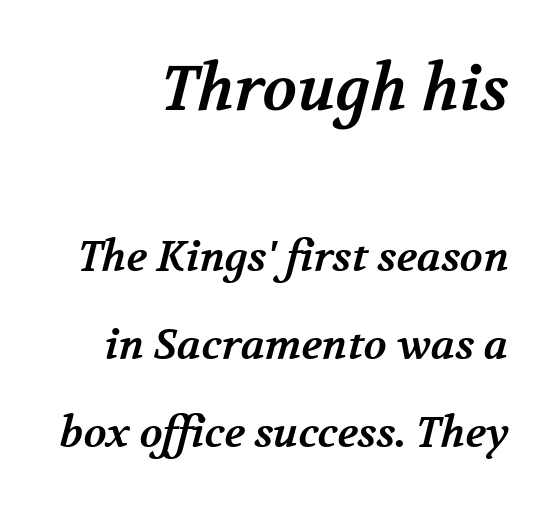
The image shows 63 px bold serif type; set right-aligned, loose line spacing (2.09x), normal letter spacing, not underlined; the first (top) block is 1.5x larger; medium stroke contrast and a medium x-height.
